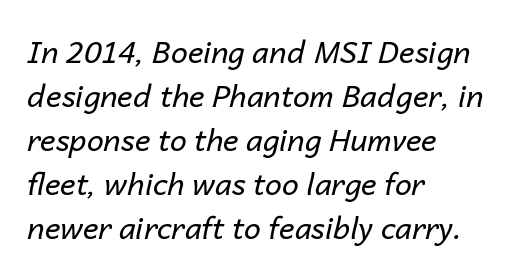
Q: Is the text bold? A: No.
Q: Is the text italic (slanted)? A: Yes, it leans right by about 14 degrees.
Q: Is the text underlined? A: No.
Q: How is the paragraph aligned? A: Left-aligned.
Q: Is the spacing between letters normal or unusually wide? A: Normal.
Q: Is the spacing between lines tight, normal or loose? A: Normal.
Q: Width (condensed, normal, or wide)? A: Normal.
Q: Stroke contrast? A: Low.
Q: x-height? A: Medium.
Q: Monospaced? A: No.
